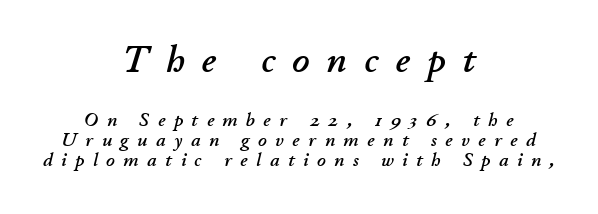
You get the large type first, then a drop to smaller type. Line starts and ends both wander, symmetrically. The line texture is sparse and dotted thanks to wide tracking. It's the slanting kind of type. The letters advance in unequal steps, a hallmark of proportional type.
